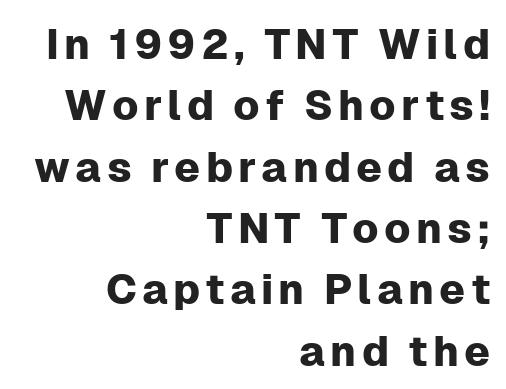
Each letter keeps its own natural width here, so spacing adapts to shape. Only glyphs here, with clear space below each row. Note: no serifs on the glyphs. Whoever set this chose a conventional vertical rhythm. The rendering anchors every line to the right-hand side.
